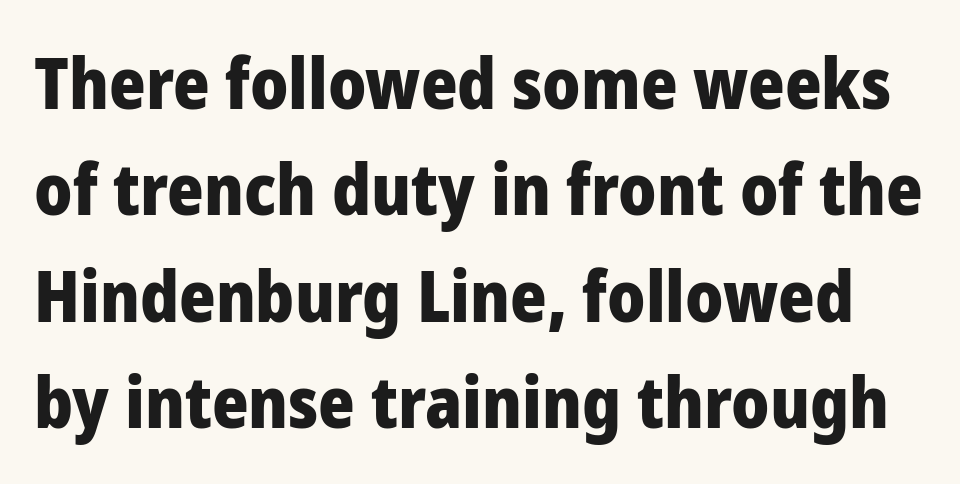
The image shows 70 px heavy sans-serif type, upright; set normal line spacing (1.52x), normal letter spacing, not underlined; low stroke contrast and a medium x-height.
